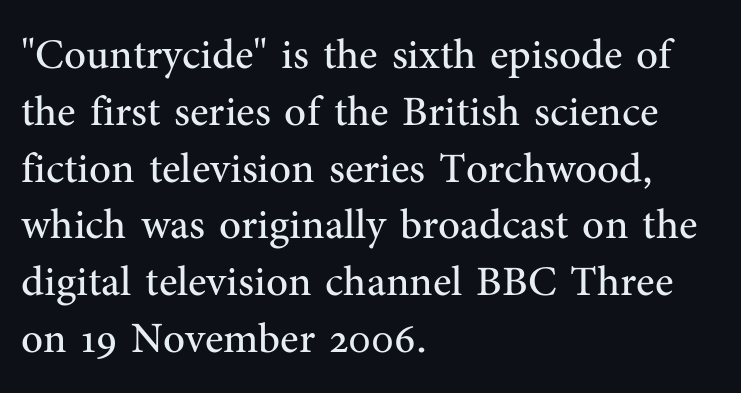
Q: Is the text bold? A: No.
Q: Is the text italic (slanted)? A: No, it is upright.
Q: Is the typeface a serif or a sans-serif typeface? A: Serif.
Q: Is the text underlined? A: No.
Q: How is the paragraph aligned? A: Left-aligned.
Q: Is the spacing between letters normal or unusually wide? A: Normal.
Q: Is the spacing between lines tight, normal or loose? A: Normal.
Q: Width (condensed, normal, or wide)? A: Normal.
Q: Stroke contrast? A: Medium.
Q: x-height? A: Medium.
Q: Monospaced? A: No.
